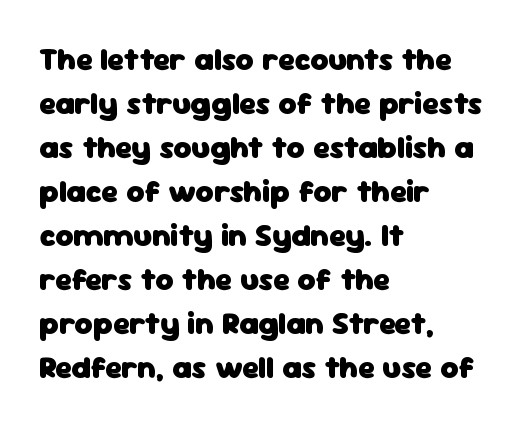
The image shows 31 px heavy sans-serif type, upright; set left-aligned, normal line spacing (1.42x), normal letter spacing, not underlined; low stroke contrast and a medium x-height.
